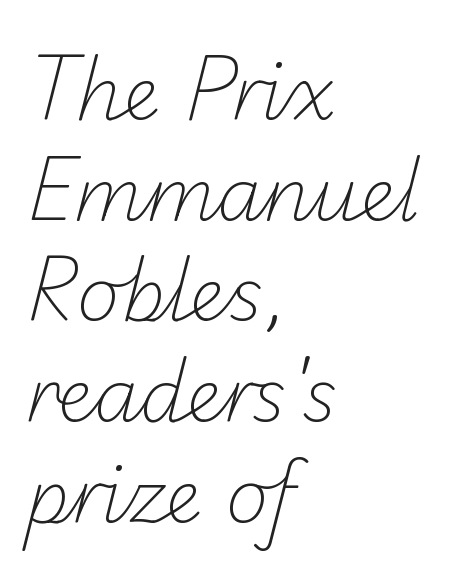
The image shows 73 px light sans-serif type; set left-aligned, normal line spacing (1.38x), normal letter spacing, not underlined; low stroke contrast and a small x-height.
